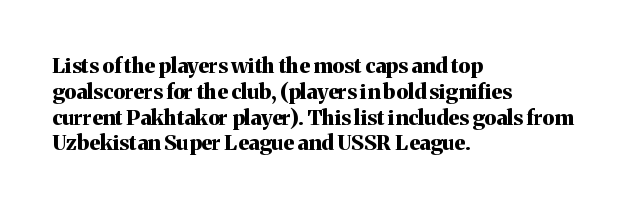
The letters stand upright; this is a roman face. Every row of glyphs begins at an identical x-position on the left. Between one letter and the next there's only the usual sliver of space. Caption: bold face, heavy strokes.
